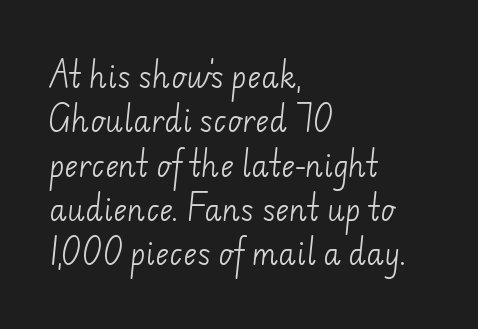
Q: Is the text bold? A: No.
Q: Is the typeface a serif or a sans-serif typeface? A: Sans-serif.
Q: Is the text underlined? A: No.
Q: How is the paragraph aligned? A: Left-aligned.
Q: Is the spacing between letters normal or unusually wide? A: Normal.
Q: Is the spacing between lines tight, normal or loose? A: Normal.
Q: Width (condensed, normal, or wide)? A: Normal.
Q: Stroke contrast? A: Low.
Q: x-height? A: Small.
Q: Monospaced? A: No.
